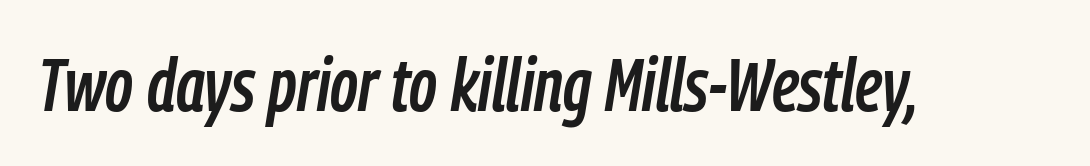
{"italic": "yes", "lean": "right", "slant_degrees": 9, "width": "condensed", "stroke_contrast": "low", "x_height": "medium", "monospaced": "no", "underline": "no", "letter_spacing": "normal", "letter_spacing_em": 0.0, "glyph_px": 75}
